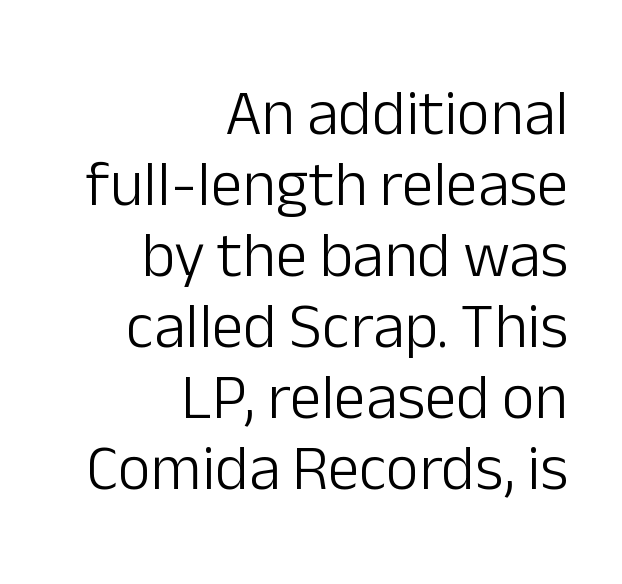
One-word summary of the alignment: right. A bare baseline throughout the passage. Posture: upright roman. Does extra space separate the letters? No, they use regular spacing. The letters carry no serifs — their stems end cleanly without finishing strokes. Stem width sits at or under what a default text font uses.
